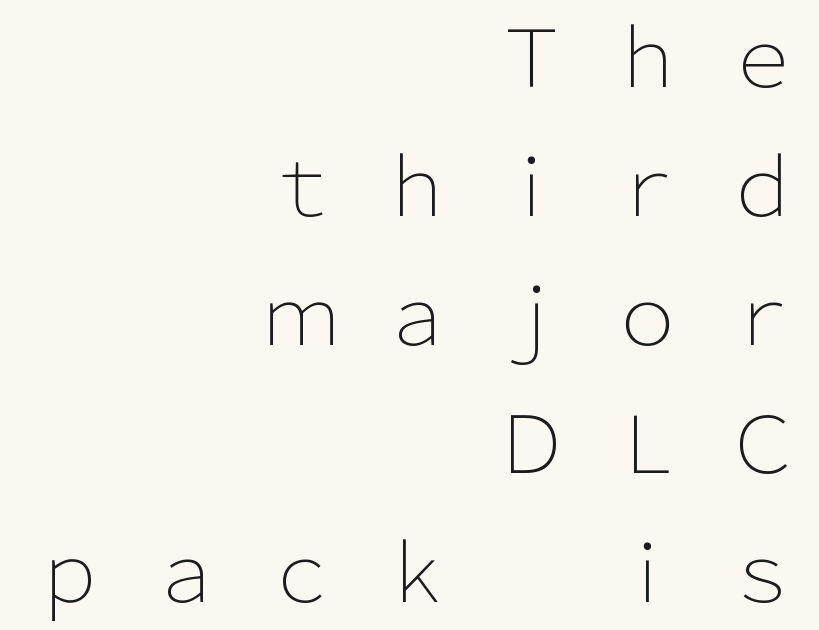
The image shows 79 px light sans-serif type, upright; set right-aligned, normal line spacing (1.63x), unusually wide letter spacing (+0.46 em), not underlined; low stroke contrast and a medium x-height.
